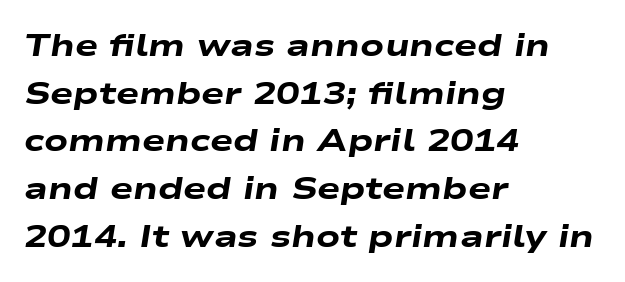
The paragraph shown leans on its left margin. Honestly, the row spacing looks completely unremarkable. Varying glyph widths throughout — classic text-font behaviour. The rendering applies a slant to the glyphs.
